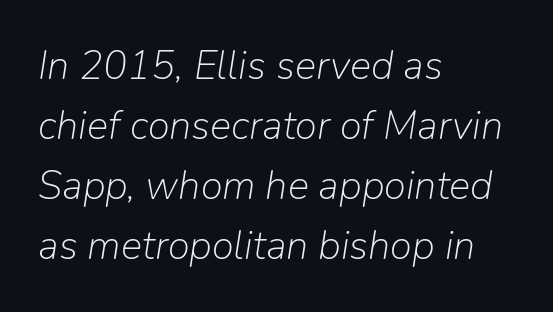
The image shows 40 px light type, italic (leaning right); set left-aligned, normal line spacing (1.5x), normal letter spacing, not underlined; low stroke contrast and a medium x-height.
